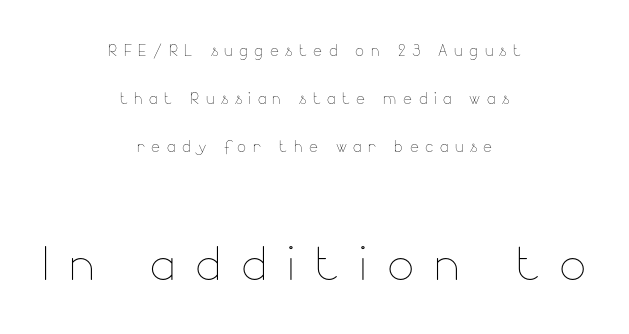
Q: Is the text bold? A: No.
Q: Is the text italic (slanted)? A: No, it is upright.
Q: Is the text underlined? A: No.
Q: How is the paragraph aligned? A: Centered.
Q: Is the spacing between letters normal or unusually wide? A: Unusually wide.
Q: Is the spacing between lines tight, normal or loose? A: Loose.
Q: Which block of text is set in a larger size, the first (top) or the second (bottom)? A: The second (bottom) one.
Q: Width (condensed, normal, or wide)? A: Normal.
Q: Stroke contrast? A: Low.
Q: x-height? A: Small.
Q: Monospaced? A: No.
